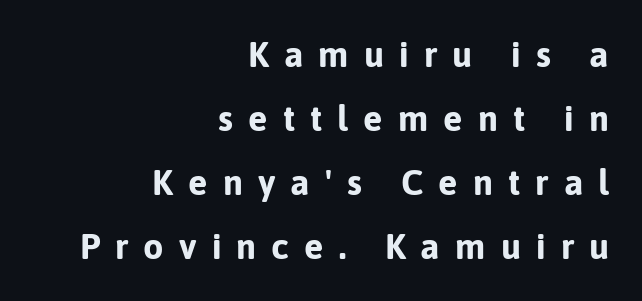
Does the lettering tilt? It doesn't — this is upright. A flush-right, rag-left setting is used for this passage. Typographically, this falls in the sans-serif category. Think of a printed novel: that variable character pitch is what you see here.
